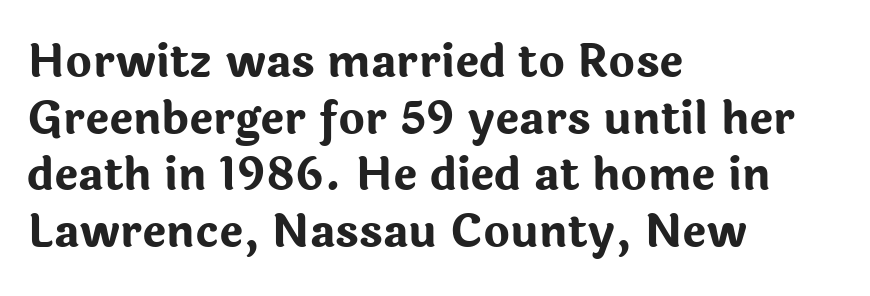
Q: Is the text bold? A: Yes.
Q: Is the text italic (slanted)? A: No, it is upright.
Q: Is the typeface a serif or a sans-serif typeface? A: Sans-serif.
Q: Is the text underlined? A: No.
Q: How is the paragraph aligned? A: Left-aligned.
Q: Is the spacing between letters normal or unusually wide? A: Normal.
Q: Is the spacing between lines tight, normal or loose? A: Normal.
Q: Width (condensed, normal, or wide)? A: Normal.
Q: Stroke contrast? A: Low.
Q: x-height? A: Medium.
Q: Monospaced? A: No.
